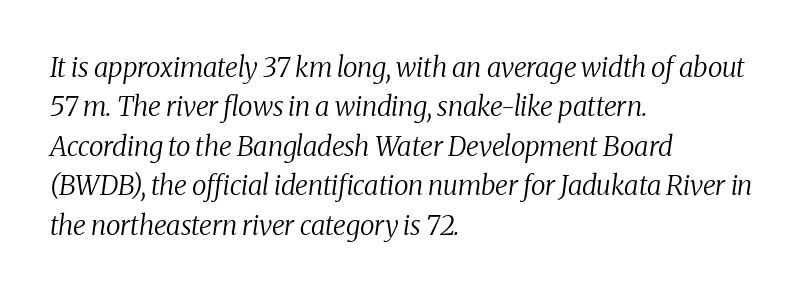
Slant detected: the letters are inclined. The rag falls on the right side of this text block. No chunkiness to these letters — they're not bold. Clear beneath every line of the passage. The line texture is even and compact thanks to regular tracking. Vertical spacing — default.
